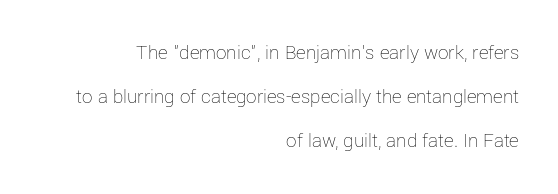
The image shows 21 px text type, upright; set right-aligned, loose line spacing (2.09x), normal letter spacing, not underlined.
